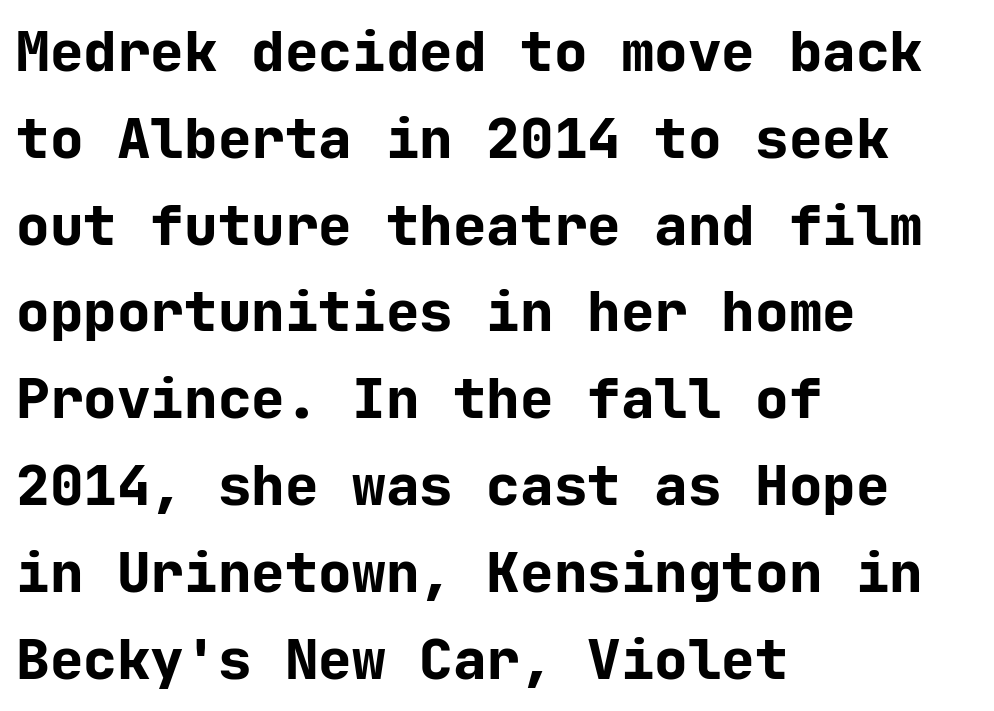
Q: Is the text bold? A: Yes.
Q: Is the text italic (slanted)? A: No, it is upright.
Q: Is the typeface a serif or a sans-serif typeface? A: Sans-serif.
Q: Is the text underlined? A: No.
Q: How is the paragraph aligned? A: Left-aligned.
Q: Is the spacing between letters normal or unusually wide? A: Normal.
Q: Is the spacing between lines tight, normal or loose? A: Normal.
Q: Width (condensed, normal, or wide)? A: Normal.
Q: Stroke contrast? A: Low.
Q: x-height? A: Medium.
Q: Monospaced? A: Yes.
